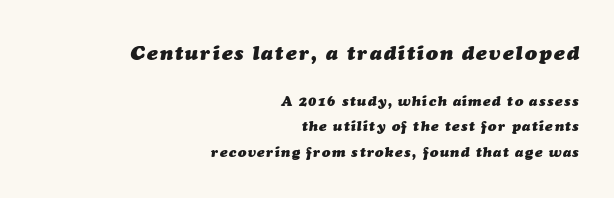
Bold? Absolutely — the strokes are thick and heavy. This rendering uses right alignment, leaving the left contour irregular. The letters in the upper block stand taller than those in the block below. It's the slanting kind of type.
